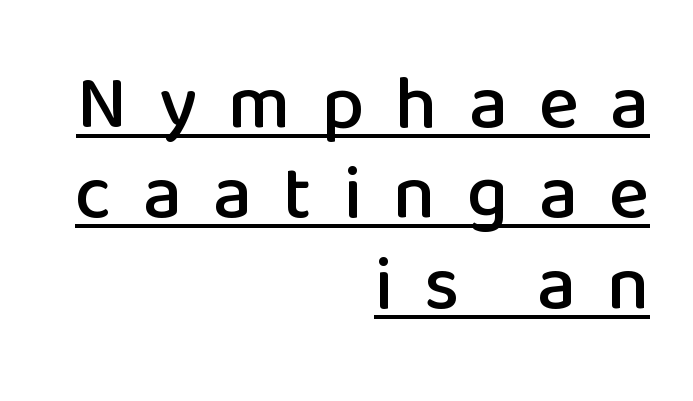
The image shows 76 px sans-serif type, upright; set right-aligned, line spacing 1.19x, unusually wide letter spacing (+0.41 em), underlined; low stroke contrast and a medium x-height.
